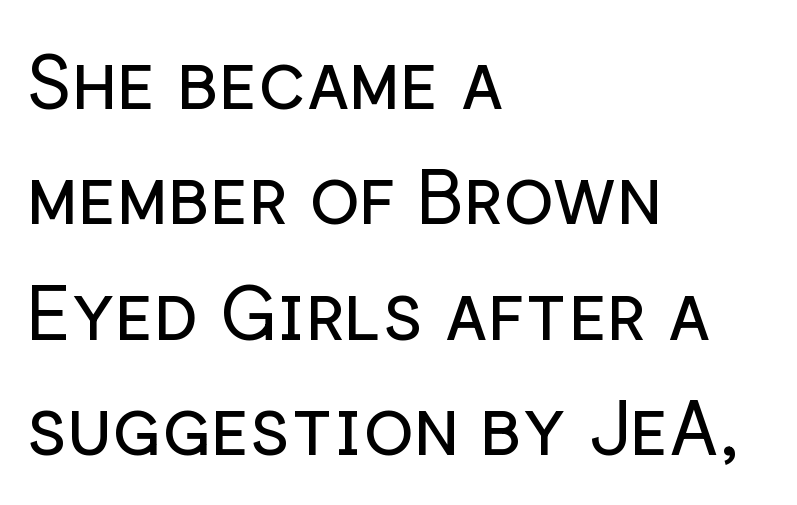
Each word holds together tightly as a unit, with standard inter-letter gaps. Underline: absent. Serifs: no, the terminals of the letterforms are clean. Nope, not italic — everything's standing straight. Line spacing here is normal.
